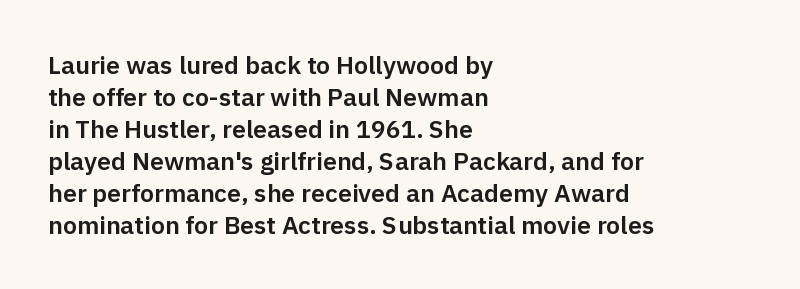
Q: Is the text italic (slanted)? A: No, it is upright.
Q: Is the text underlined? A: No.
Q: How is the paragraph aligned? A: Left-aligned.
Q: Is the spacing between letters normal or unusually wide? A: Normal.
Q: Is the spacing between lines tight, normal or loose? A: Normal.
